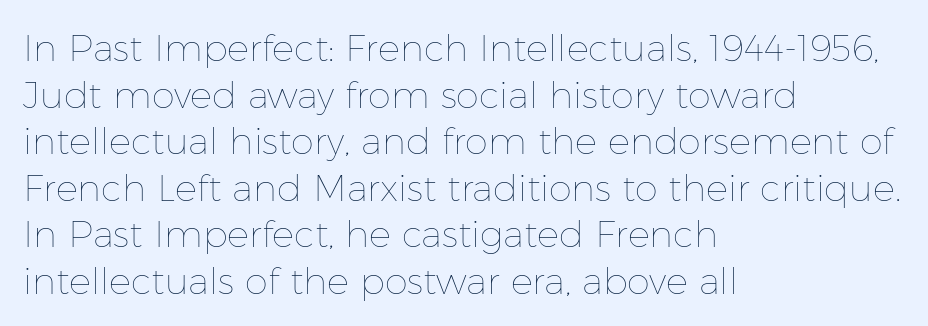
Q: Is the text bold? A: No.
Q: Is the text italic (slanted)? A: No, it is upright.
Q: Is the text underlined? A: No.
Q: How is the paragraph aligned? A: Left-aligned.
Q: Is the spacing between letters normal or unusually wide? A: Normal.
Q: Is the spacing between lines tight, normal or loose? A: Normal.
Q: Width (condensed, normal, or wide)? A: Normal.
Q: Stroke contrast? A: Low.
Q: x-height? A: Medium.
Q: Monospaced? A: No.
